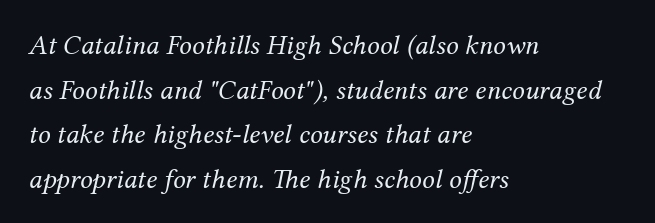
{"serif": "yes", "italic": "yes", "lean": "right", "slant_degrees": 12, "bold": "no", "weight": "regular", "width": "normal", "stroke_contrast": "medium", "x_height": "medium", "monospaced": "no", "underline": "no", "align": "left", "line_spacing": "normal", "line_spacing_ratio": 1.59, "letter_spacing": "normal", "letter_spacing_em": 0.0, "glyph_px": 28}
